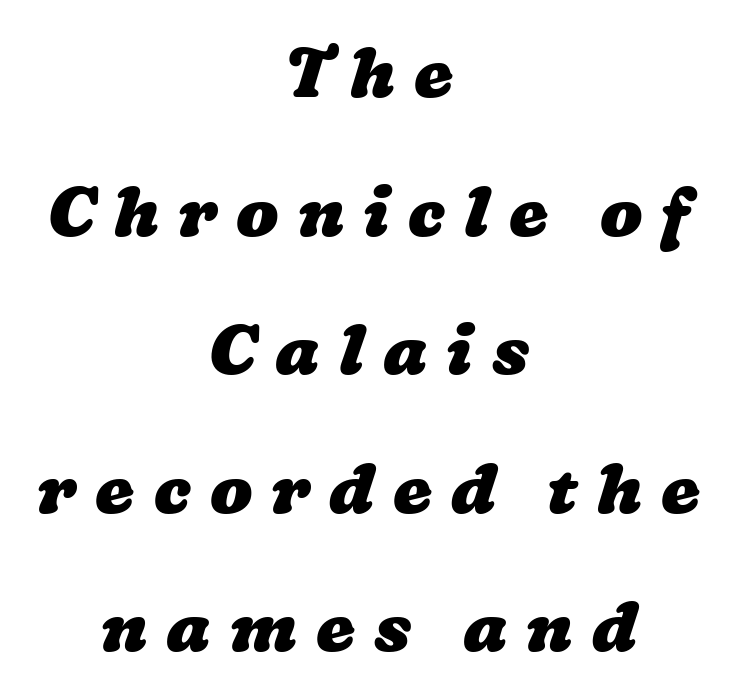
Q: Is the text bold? A: Yes.
Q: Is the text underlined? A: No.
Q: How is the paragraph aligned? A: Centered.
Q: Is the spacing between letters normal or unusually wide? A: Unusually wide.
Q: Is the spacing between lines tight, normal or loose? A: Loose.
Q: Width (condensed, normal, or wide)? A: Wide.
Q: Stroke contrast? A: Low.
Q: x-height? A: Medium.
Q: Monospaced? A: No.
